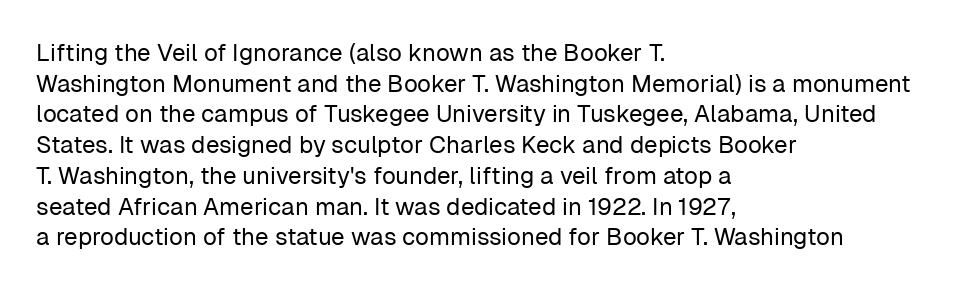
Is the type heavy? It reads as light-to-regular instead. Leftover space on each line is placed entirely after the last word. Characters follow at the spacing the type designer built in. The passage shown stacks its lines at a standard gap.
